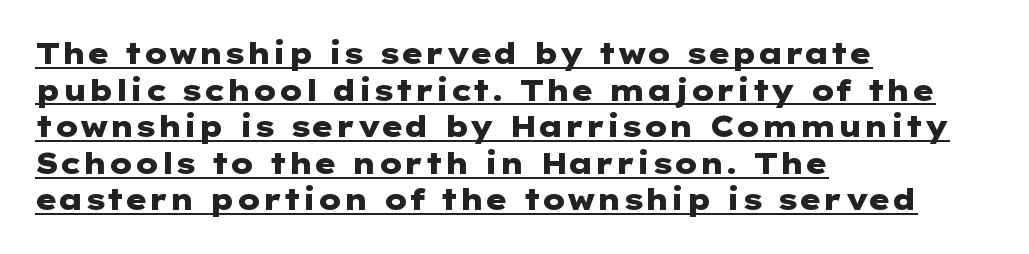
Q: Is the text bold? A: Yes.
Q: Is the text italic (slanted)? A: No, it is upright.
Q: Is the typeface a serif or a sans-serif typeface? A: Sans-serif.
Q: Is the text underlined? A: Yes.
Q: How is the paragraph aligned? A: Left-aligned.
Q: Is the spacing between letters normal or unusually wide? A: Normal.
Q: Is the spacing between lines tight, normal or loose? A: Normal.
Q: Width (condensed, normal, or wide)? A: Wide.
Q: Stroke contrast? A: Low.
Q: x-height? A: Medium.
